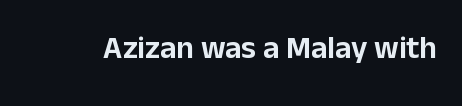
The image shows 32 px sans-serif type, upright; set normal letter spacing, not underlined; low stroke contrast and a medium x-height.
